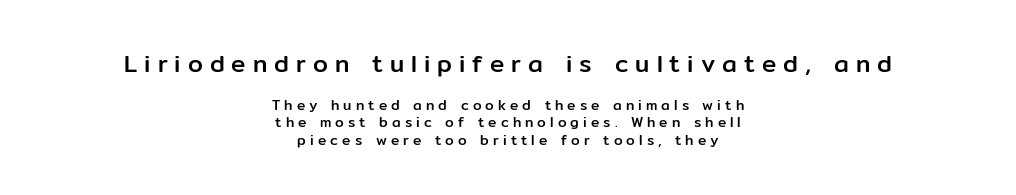
Q: Is the text italic (slanted)? A: No, it is upright.
Q: Is the text underlined? A: No.
Q: How is the paragraph aligned? A: Centered.
Q: Is the spacing between letters normal or unusually wide? A: Unusually wide.
Q: Which block of text is set in a larger size, the first (top) or the second (bottom)? A: The first (top) one.
